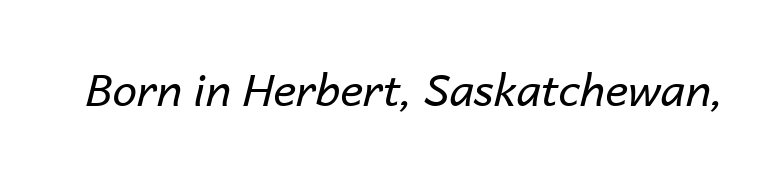
Q: Is the text bold? A: No.
Q: Is the text italic (slanted)? A: Yes, it leans right by about 14 degrees.
Q: Is the text underlined? A: No.
Q: Is the spacing between letters normal or unusually wide? A: Normal.
Q: Width (condensed, normal, or wide)? A: Normal.
Q: Stroke contrast? A: Low.
Q: x-height? A: Medium.
Q: Monospaced? A: No.
